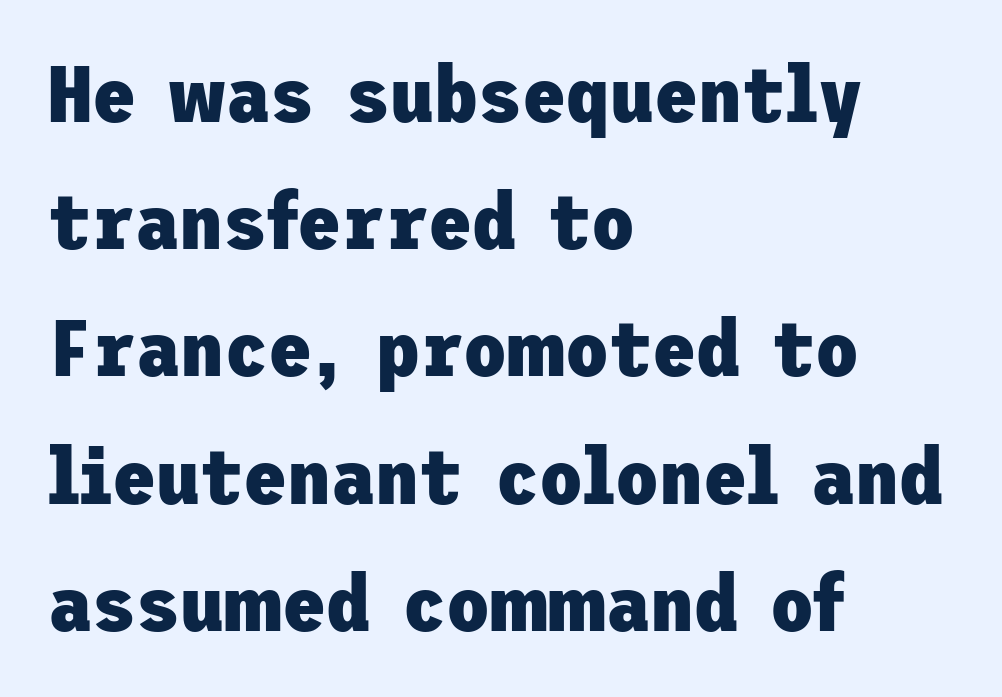
The image shows 80 px heavy sans-serif type, upright; set left-aligned, normal line spacing (1.59x), normal letter spacing, not underlined; low stroke contrast and a medium x-height.
